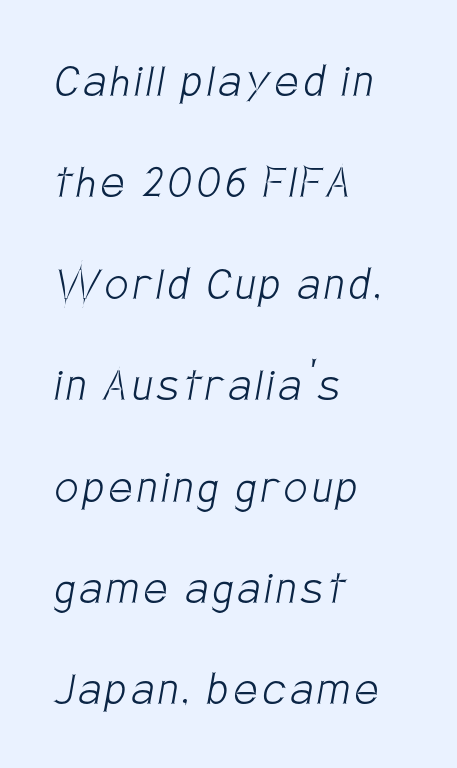
Q: Is the text bold? A: No.
Q: Is the typeface a serif or a sans-serif typeface? A: Sans-serif.
Q: Is the text underlined? A: No.
Q: How is the paragraph aligned? A: Left-aligned.
Q: Is the spacing between lines tight, normal or loose? A: Loose.
Q: Width (condensed, normal, or wide)? A: Condensed.
Q: Stroke contrast? A: Low.
Q: x-height? A: Large.
Q: Monospaced? A: No.
